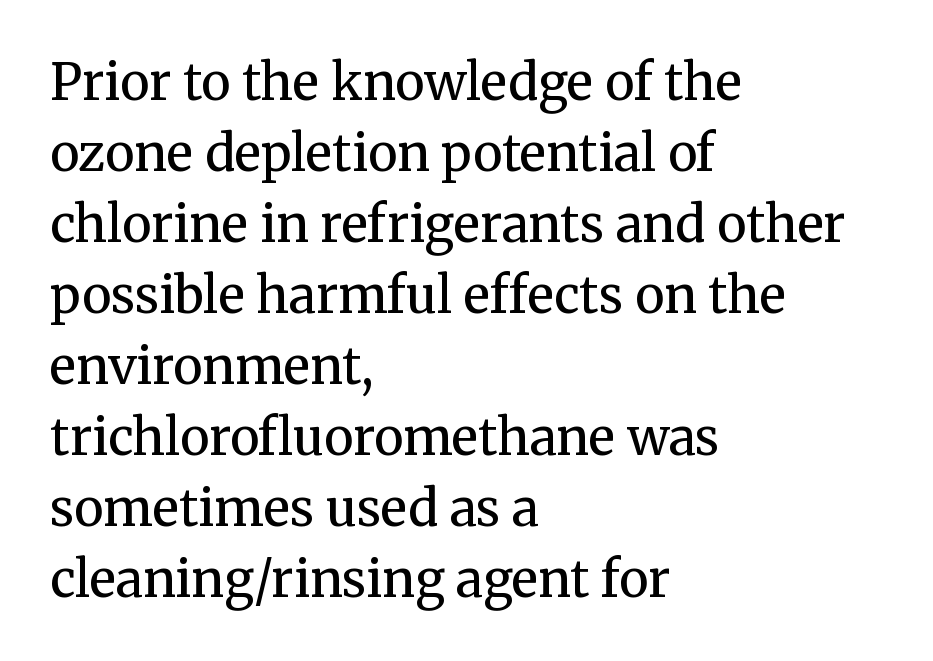
The rendering anchors every line to the left-hand side. In terms of posture, this sample is upright. Decoration check: the copy has no underline. The face used here is proportionally spaced, like ordinary book or web type.
